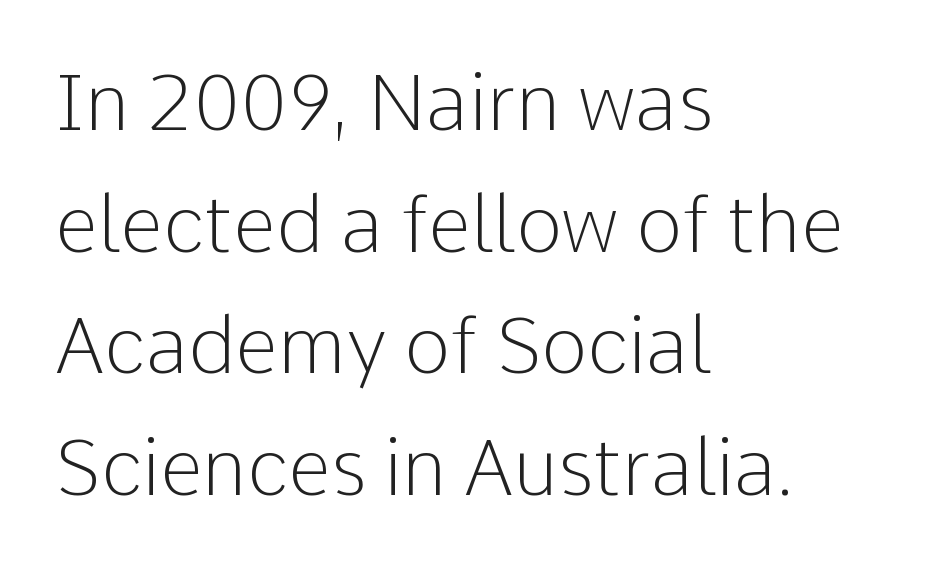
The image shows 78 px light sans-serif type, upright; set left-aligned, normal line spacing (1.56x), normal letter spacing, not underlined; low stroke contrast and a medium x-height.
